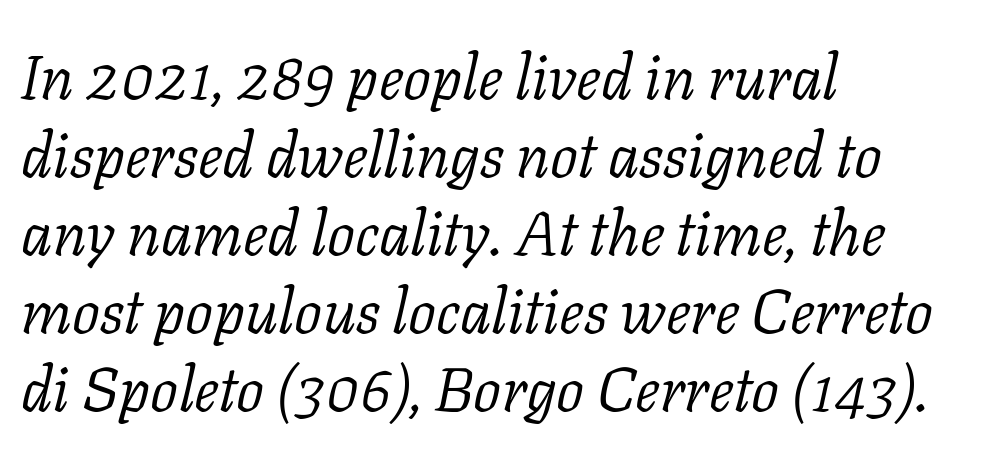
The image shows 62 px light serif type, italic (leaning right); set left-aligned, normal line spacing (1.26x), normal letter spacing, not underlined; low stroke contrast and a medium x-height.
